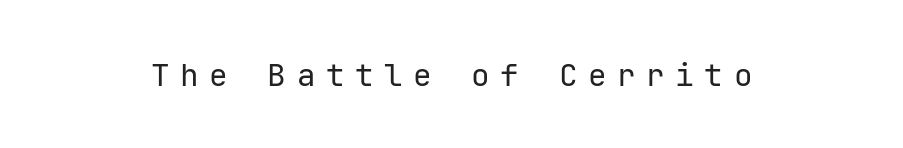
{"serif": "no", "italic": "no", "bold": "no", "weight": "regular", "width": "normal", "stroke_contrast": "low", "x_height": "medium", "monospaced": "yes", "underline": "no", "letter_spacing": "wide", "letter_spacing_em": 0.34, "glyph_px": 31}
